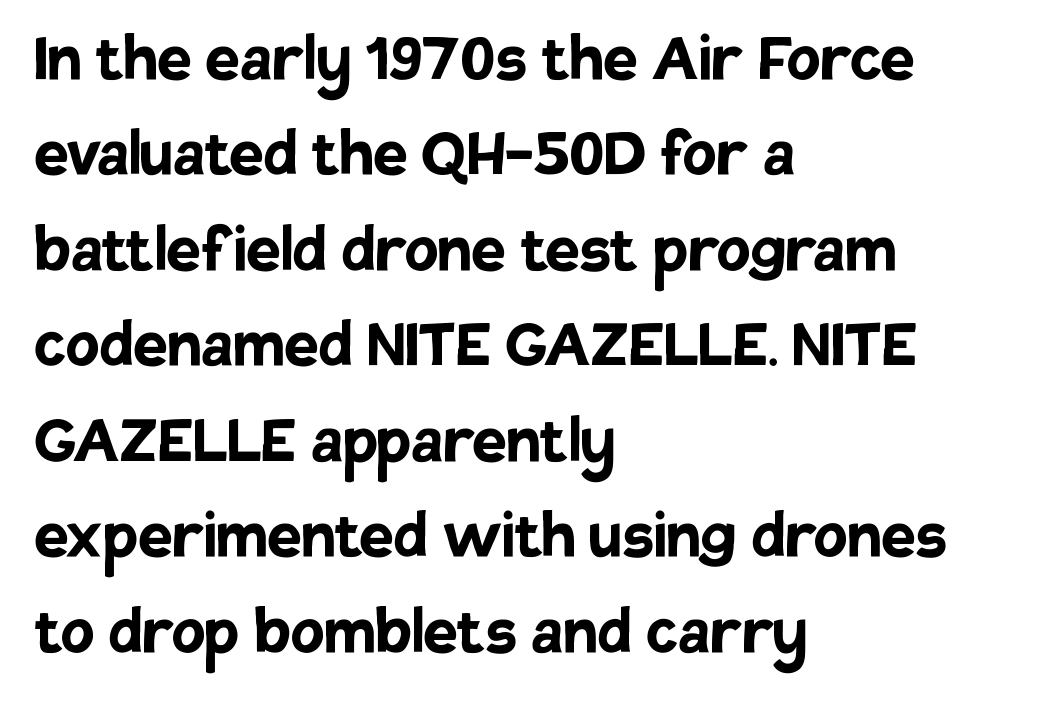
{"serif": "no", "italic": "no", "bold": "yes", "weight": "semibold", "width": "normal", "stroke_contrast": "low", "x_height": "large", "monospaced": "no", "underline": "no", "align": "left", "line_spacing_ratio": 1.24, "letter_spacing": "normal", "letter_spacing_em": 0.0, "glyph_px": 77}
